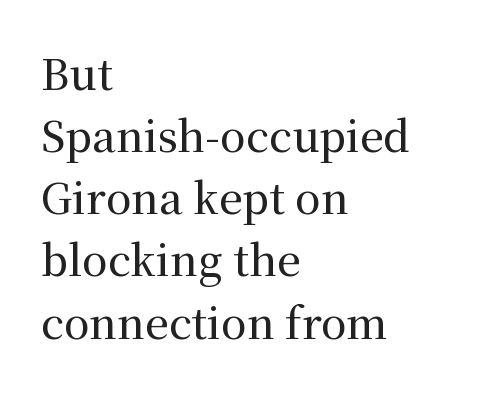
{"serif": "yes", "italic": "no", "width": "normal", "stroke_contrast": "medium", "x_height": "medium", "monospaced": "no", "underline": "no", "align": "left", "line_spacing": "normal", "line_spacing_ratio": 1.48, "letter_spacing": "normal", "letter_spacing_em": 0.0, "glyph_px": 42}
